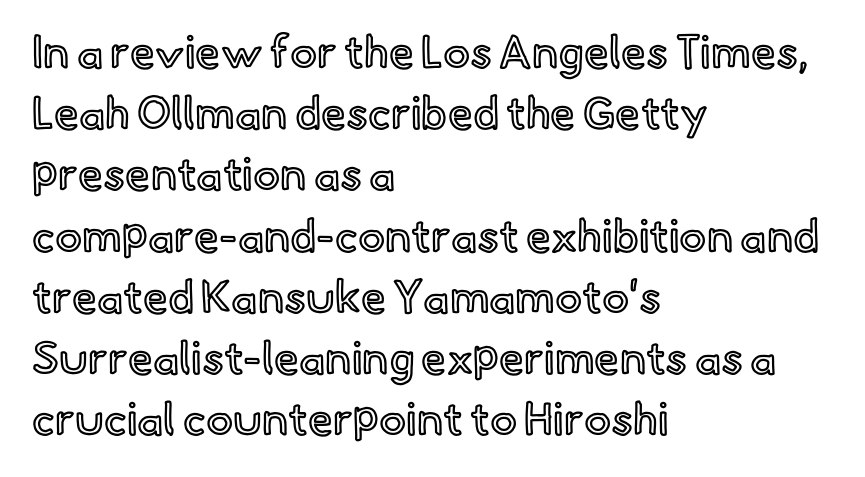
{"italic": "no", "width": "normal", "x_height": "small", "monospaced": "no", "underline": "no", "align": "left", "line_spacing": "normal", "line_spacing_ratio": 1.36, "letter_spacing": "normal", "letter_spacing_em": 0.0, "glyph_px": 45}
